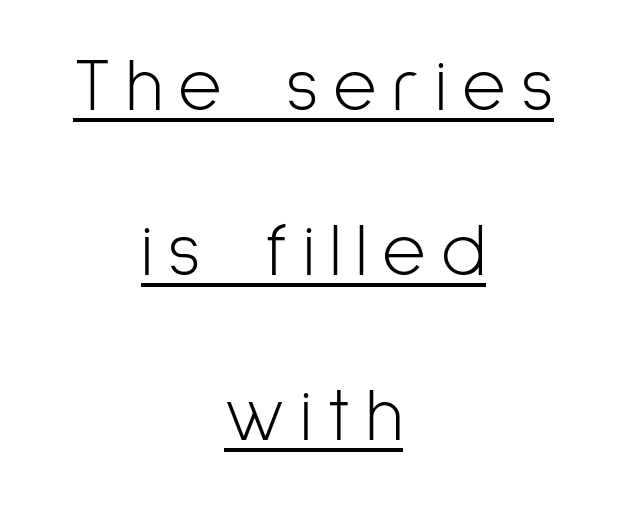
The rag falls on both sides of this text block equally. The characters display no serif detailing; their extremities are plain. You could not count columns in this text — the font is proportionally spaced. Letter spacing: wide. Decoration check: the copy is underlined. Designer's note — italics off, roman on.
